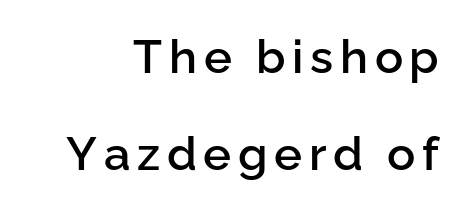
{"serif": "no", "italic": "no", "bold": "semi", "weight": "semibold", "width": "normal", "stroke_contrast": "low", "x_height": "medium", "monospaced": "no", "underline": "no", "align": "right", "line_spacing": "loose", "line_spacing_ratio": 2.07, "glyph_px": 47}
